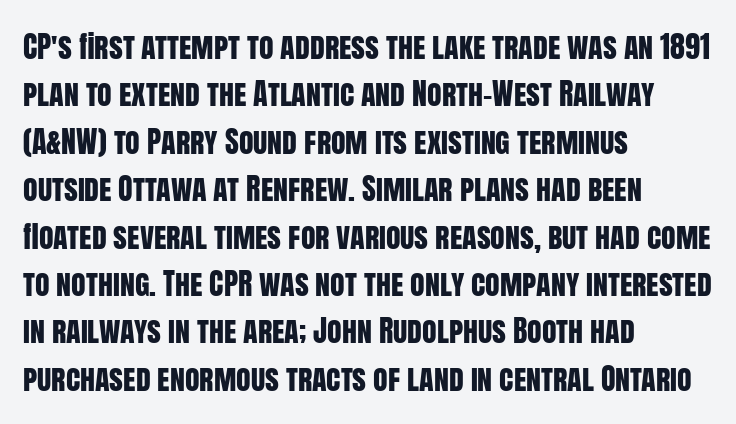
In terms of posture, this sample is upright. This rendering employs a face without finishing strokes, i.e., a sans-serif. The area under the type is left untouched. The face used here is proportionally spaced, like ordinary book or web type. Regular leading. No extra tracking has been applied to these lines.
